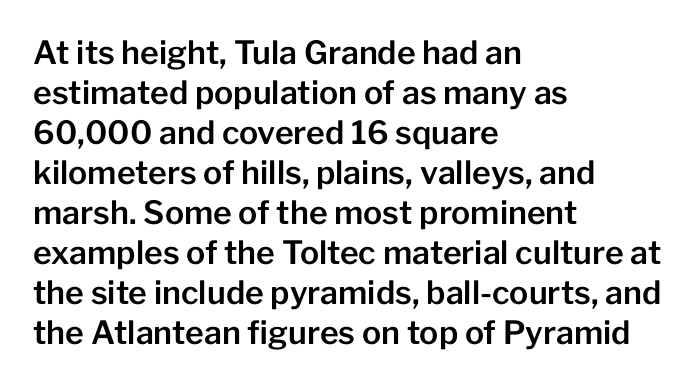
Q: Is the text italic (slanted)? A: No, it is upright.
Q: Is the typeface a serif or a sans-serif typeface? A: Sans-serif.
Q: Is the text underlined? A: No.
Q: How is the paragraph aligned? A: Left-aligned.
Q: Is the spacing between letters normal or unusually wide? A: Normal.
Q: Is the spacing between lines tight, normal or loose? A: Normal.
Q: Width (condensed, normal, or wide)? A: Normal.
Q: Stroke contrast? A: Low.
Q: x-height? A: Medium.
Q: Monospaced? A: No.
